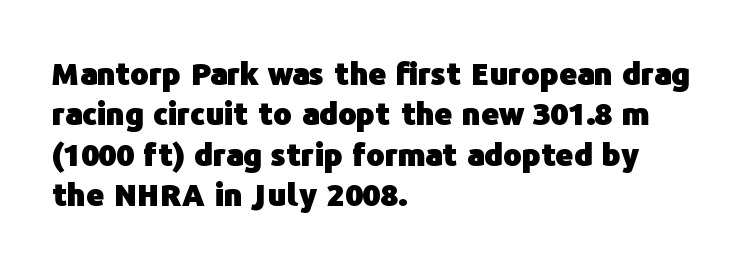
The image shows 31 px heavy sans-serif type, upright; set left-aligned, normal line spacing (1.3x), normal letter spacing, not underlined; low stroke contrast and a medium x-height.
